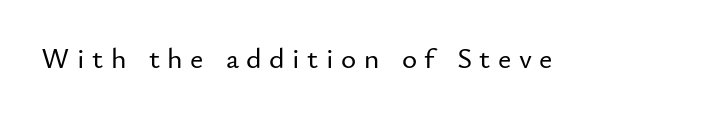
{"serif": "no", "italic": "no", "width": "normal", "stroke_contrast": "low", "x_height": "small", "monospaced": "no", "underline": "no", "letter_spacing": "wide", "letter_spacing_em": 0.26, "glyph_px": 29}
